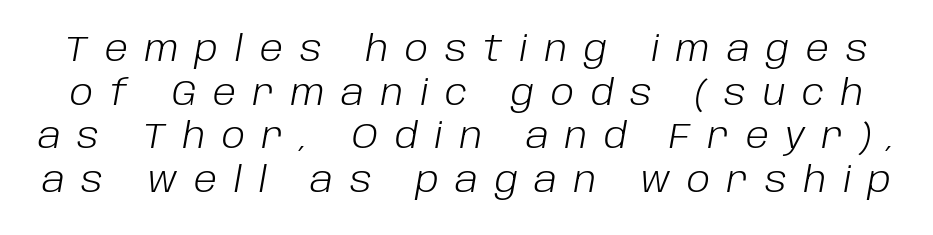
Quick note: interline space is typical. Character widths vary here, with narrow letters taking less room than wide ones. Tracking value appears strongly positive — letters spread wide. Summary of weight: not heavy and not bold.
